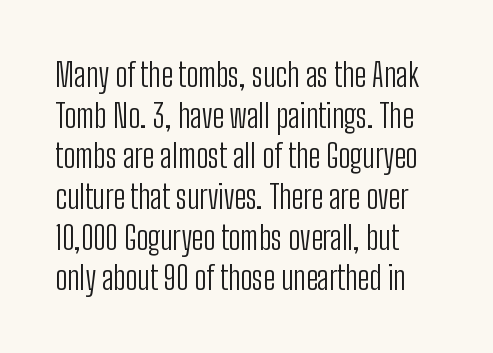
Q: Is the text bold? A: No.
Q: Is the text italic (slanted)? A: No, it is upright.
Q: Is the typeface a serif or a sans-serif typeface? A: Sans-serif.
Q: Is the text underlined? A: No.
Q: How is the paragraph aligned? A: Left-aligned.
Q: Is the spacing between letters normal or unusually wide? A: Normal.
Q: Is the spacing between lines tight, normal or loose? A: Normal.
Q: Width (condensed, normal, or wide)? A: Condensed.
Q: Stroke contrast? A: Low.
Q: x-height? A: Medium.
Q: Monospaced? A: No.
